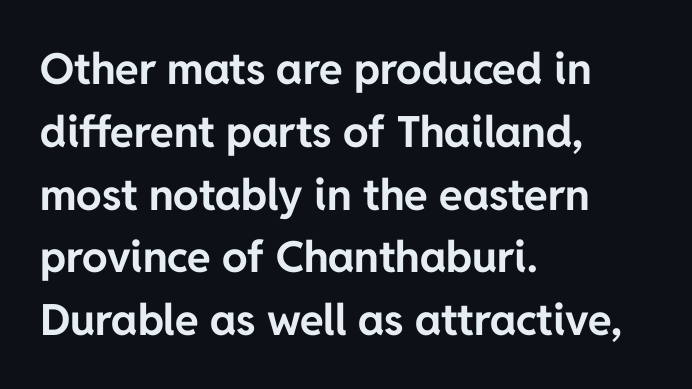
Q: Is the text bold? A: Yes.
Q: Is the text italic (slanted)? A: No, it is upright.
Q: Is the typeface a serif or a sans-serif typeface? A: Sans-serif.
Q: Is the text underlined? A: No.
Q: How is the paragraph aligned? A: Left-aligned.
Q: Is the spacing between letters normal or unusually wide? A: Normal.
Q: Is the spacing between lines tight, normal or loose? A: Normal.
Q: Width (condensed, normal, or wide)? A: Normal.
Q: Stroke contrast? A: Low.
Q: x-height? A: Medium.
Q: Monospaced? A: No.
